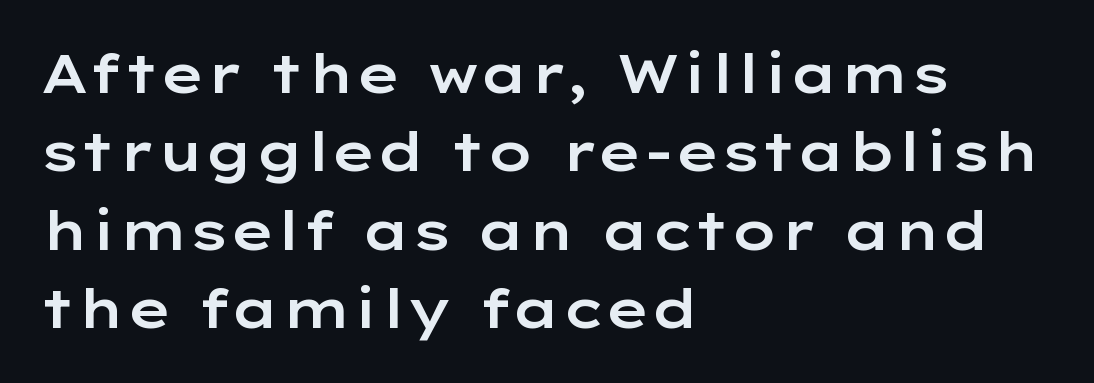
Q: Is the text italic (slanted)? A: No, it is upright.
Q: Is the typeface a serif or a sans-serif typeface? A: Sans-serif.
Q: Is the text underlined? A: No.
Q: How is the paragraph aligned? A: Left-aligned.
Q: Is the spacing between letters normal or unusually wide? A: Normal.
Q: Is the spacing between lines tight, normal or loose? A: Normal.
Q: Width (condensed, normal, or wide)? A: Wide.
Q: Stroke contrast? A: Low.
Q: x-height? A: Medium.
Q: Monospaced? A: No.
